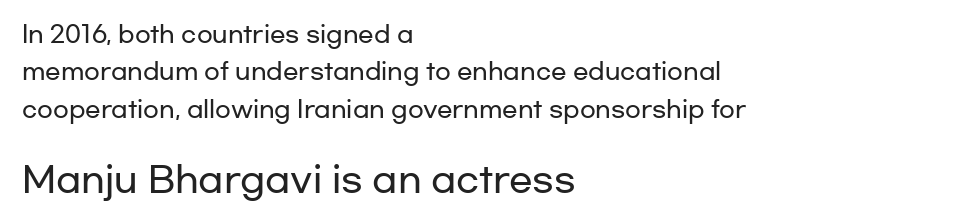
The composition opens small and finishes big. This sample uses a sans-serif face. Summary of vertical rhythm: regular, with standard interline spacing. One-word summary of the alignment: left. Spacing verdict: proportional, widths tailored to each character.
